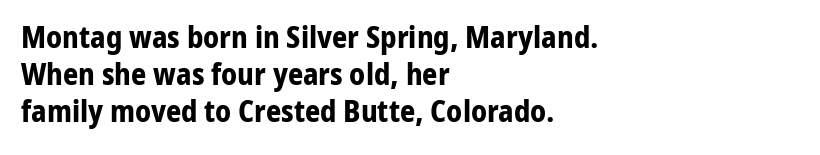
{"serif": "no", "italic": "no", "bold": "yes", "weight": "bold", "width": "normal", "stroke_contrast": "low", "x_height": "medium", "monospaced": "no", "underline": "no", "align": "left", "line_spacing_ratio": 1.23, "letter_spacing": "normal", "letter_spacing_em": 0.0, "glyph_px": 30}
